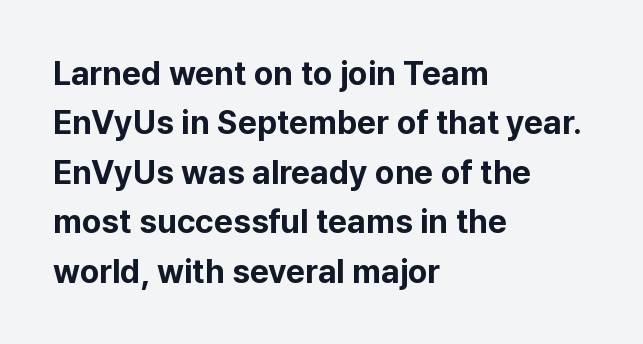
The lettering stays uniformly vertical, giving the passage a roman look. The type is set solid horizontally, with unmodified tracking. This sample has the flowing, uneven cadence of proportional lettering. These lines are set flush left with a ragged right edge. Honestly, there is no underline to notice here at all.
